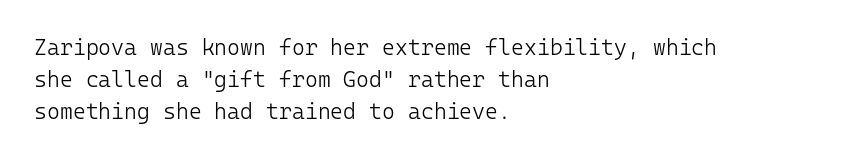
Weight: in the light-to-regular range. These lines keep a tight, regular rhythm from letter to letter. Any mark beneath the type? The region is blank. Left-aligned paragraph, ragged on the right. If you drew a line through each stem, it would be perfectly vertical. Honestly, the row spacing looks completely unremarkable.
